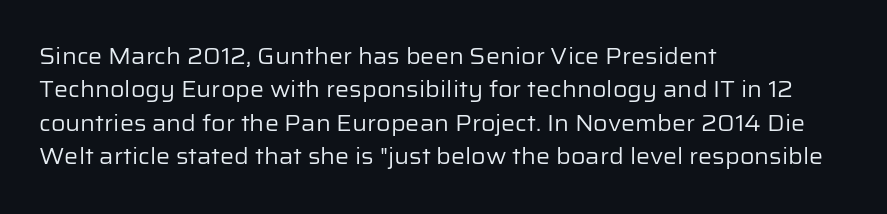
{"italic": "no", "bold": "no", "underline": "no", "align": "left", "line_spacing": "normal", "line_spacing_ratio": 1.52, "letter_spacing": "normal", "letter_spacing_em": 0.0, "glyph_px": 22}
